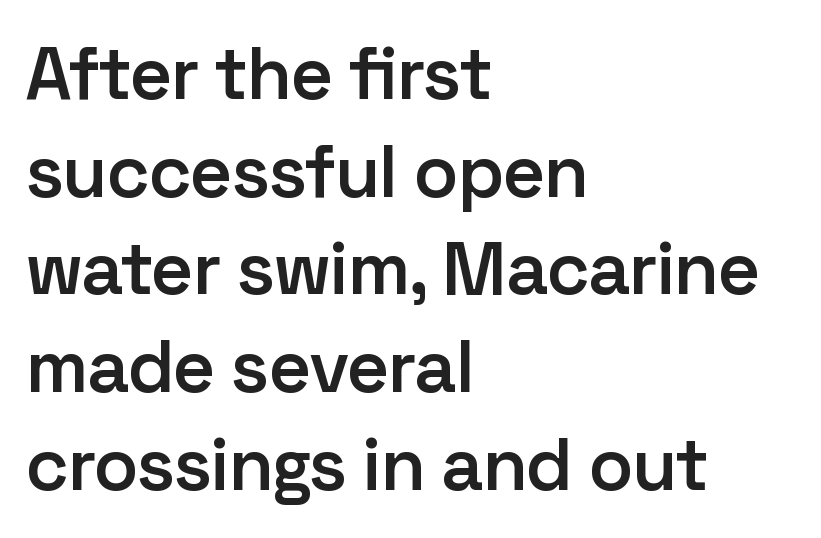
{"serif": "no", "italic": "no", "bold": "semi", "weight": "semibold", "width": "normal", "stroke_contrast": "low", "x_height": "medium", "monospaced": "no", "underline": "no", "align": "left", "line_spacing": "normal", "line_spacing_ratio": 1.32, "letter_spacing": "normal", "letter_spacing_em": 0.0, "glyph_px": 74}
